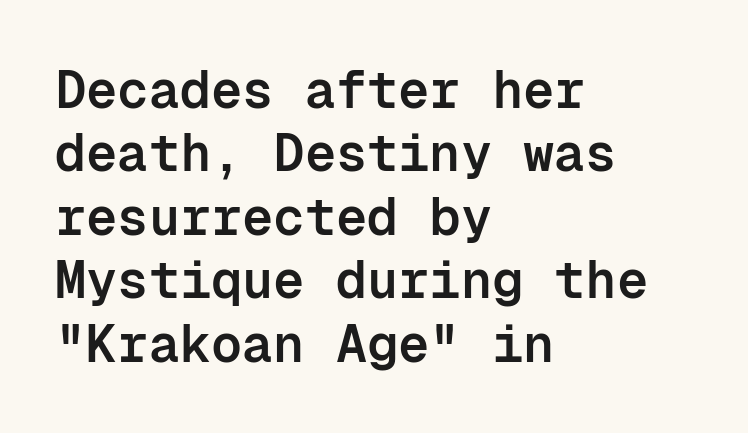
The image shows 52 px semibold sans-serif type, upright, monospaced; set left-aligned, line spacing 1.22x, normal letter spacing, not underlined; low stroke contrast and a medium x-height.
